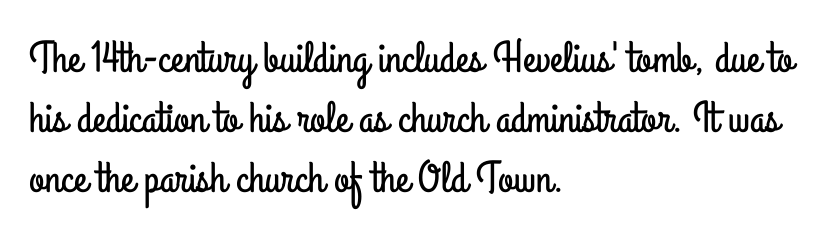
{"serif": "no", "italic": "no", "width": "condensed", "stroke_contrast": "low", "x_height": "small", "monospaced": "no", "underline": "no", "align": "left", "line_spacing": "normal", "line_spacing_ratio": 1.36, "letter_spacing": "normal", "letter_spacing_em": 0.0, "glyph_px": 44}
